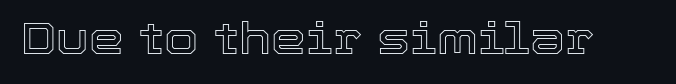
{"italic": "no", "width": "normal", "x_height": "medium", "monospaced": "no", "underline": "no", "letter_spacing": "normal", "letter_spacing_em": 0.0, "glyph_px": 44}
